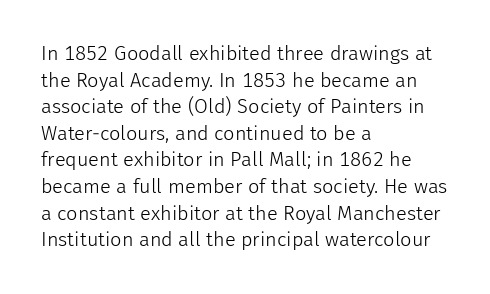
Does the copy run flush right? No — it runs flush left. The block of text has a typical density, with ordinary space between rows. This sample uses plain, unmodified letter spacing. The zone under the glyphs is completely vacant. A roman cut, with each character standing at attention. Stem width sits at or under what a default text font uses.
